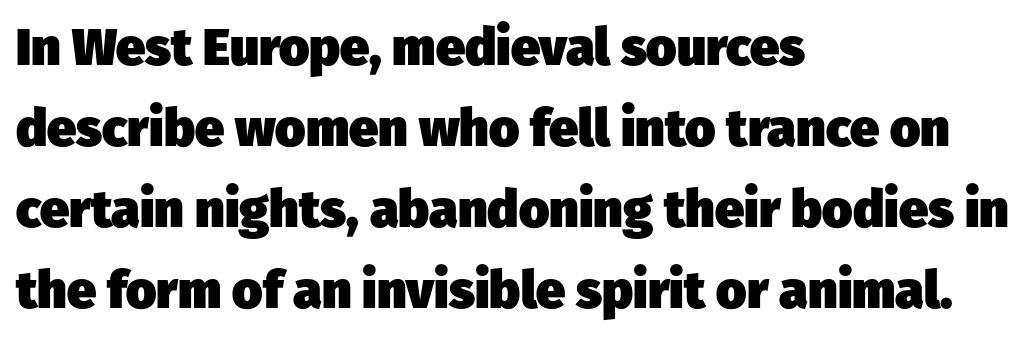
Nothing unusual about the tracking: characters are spaced as the font intends. The strokes are fattened all the way to bold. Serif or sans? Sans — the stroke terminals are bare. If you measured baseline to baseline, you'd find a middling distance. You could not count columns in this text — the font is proportionally spaced. Type without underlining.
